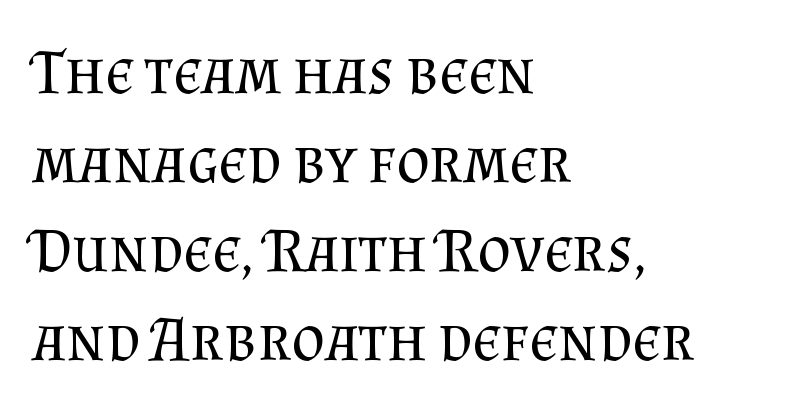
Q: Is the text bold? A: No.
Q: Is the text italic (slanted)? A: No, it is upright.
Q: Is the typeface a serif or a sans-serif typeface? A: Serif.
Q: Is the text underlined? A: No.
Q: How is the paragraph aligned? A: Left-aligned.
Q: Is the spacing between letters normal or unusually wide? A: Normal.
Q: Is the spacing between lines tight, normal or loose? A: Normal.
Q: Width (condensed, normal, or wide)? A: Normal.
Q: Stroke contrast? A: Medium.
Q: x-height? A: Small.
Q: Monospaced? A: No.
